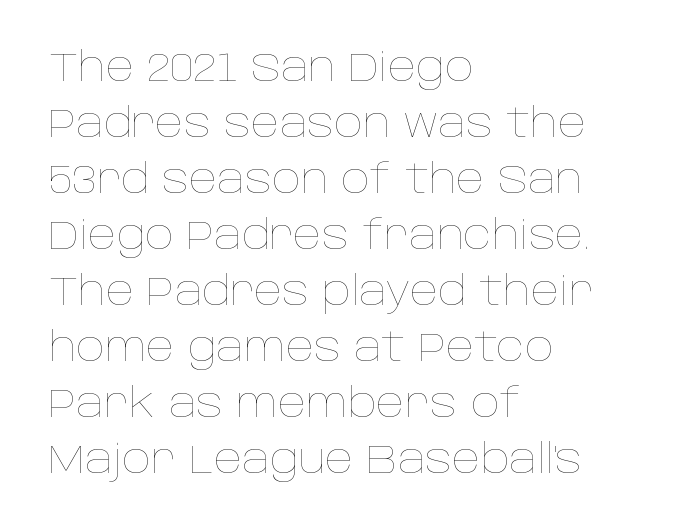
The image shows 40 px thin type, upright; set left-aligned, normal line spacing (1.4x), normal letter spacing, not underlined; low stroke contrast and a large x-height.
